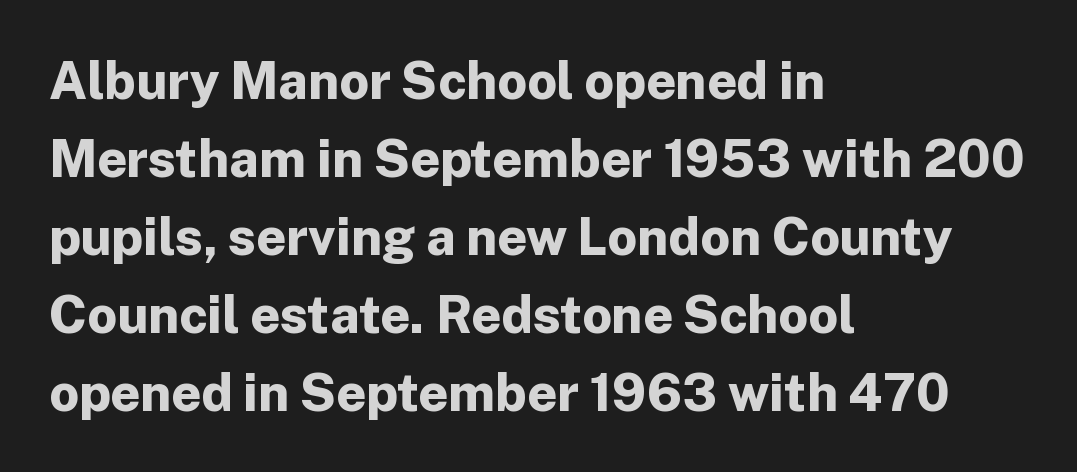
{"serif": "no", "italic": "no", "bold": "yes", "weight": "bold", "width": "normal", "stroke_contrast": "low", "x_height": "medium", "monospaced": "no", "underline": "no", "align": "left", "line_spacing": "normal", "line_spacing_ratio": 1.5, "letter_spacing": "normal", "letter_spacing_em": 0.0, "glyph_px": 52}
